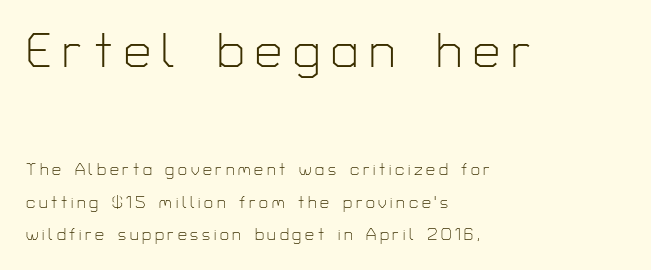
Anything drawn beneath the words? Only blank space. Loosely led — the rows are spread out. You could not count columns in this text — the font is proportionally spaced. Block one is the big one; block two sits smaller underneath.
